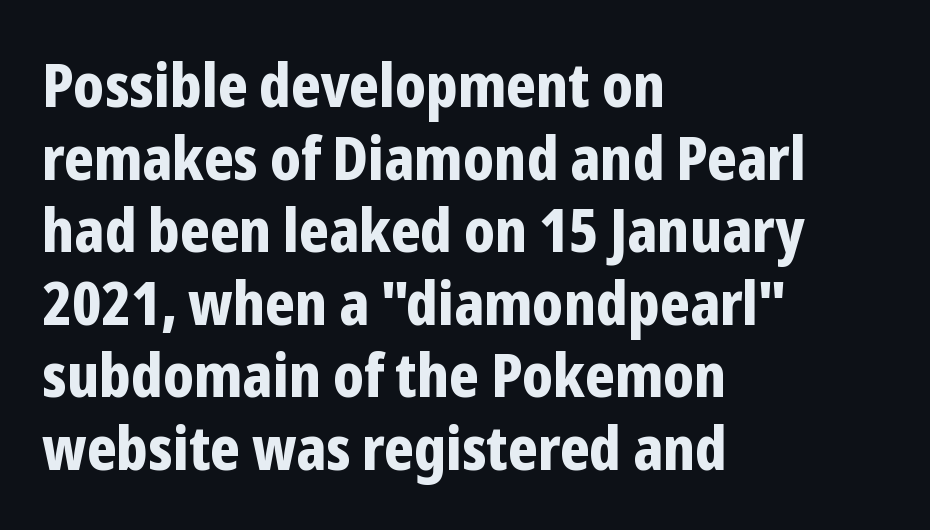
The lines in this sample share a left origin and differ only in where they stop. The rendering uses a bold face; every stroke is thick and dark. Stroke terminals: plain, sans-serif. Default kerning and tracking; the words read as compact shapes. A clean baseline with only descenders dipping below it. Every stem runs plumb, perpendicular to the baseline.
